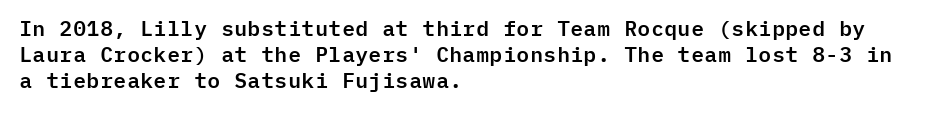
Q: Is the text italic (slanted)? A: No, it is upright.
Q: Is the text underlined? A: No.
Q: How is the paragraph aligned? A: Left-aligned.
Q: Is the spacing between letters normal or unusually wide? A: Normal.
Q: Is the spacing between lines tight, normal or loose? A: Normal.
